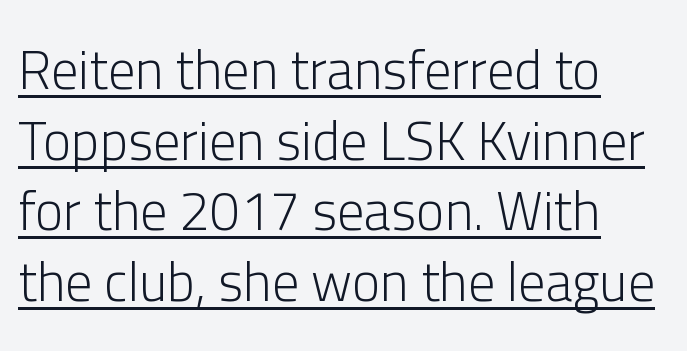
{"serif": "no", "italic": "no", "bold": "no", "weight": "light", "width": "normal", "stroke_contrast": "low", "x_height": "medium", "monospaced": "no", "underline": "yes", "align": "left", "line_spacing": "normal", "line_spacing_ratio": 1.31, "letter_spacing": "normal", "letter_spacing_em": 0.0, "glyph_px": 54}
